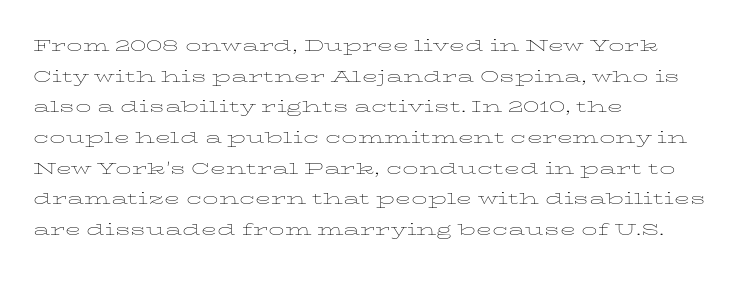
Q: Is the text bold? A: No.
Q: Is the text italic (slanted)? A: No, it is upright.
Q: Is the text underlined? A: No.
Q: How is the paragraph aligned? A: Left-aligned.
Q: Is the spacing between letters normal or unusually wide? A: Normal.
Q: Is the spacing between lines tight, normal or loose? A: Normal.
